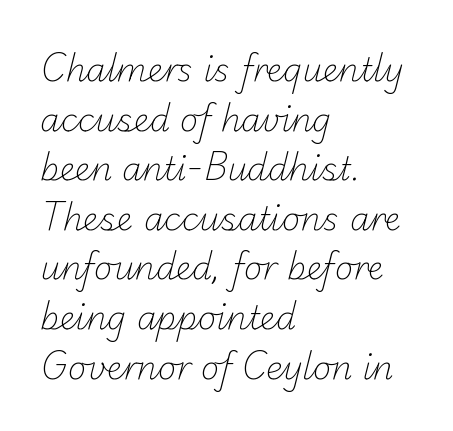
Q: Is the text bold? A: No.
Q: Is the typeface a serif or a sans-serif typeface? A: Sans-serif.
Q: Is the text underlined? A: No.
Q: How is the paragraph aligned? A: Left-aligned.
Q: Is the spacing between letters normal or unusually wide? A: Normal.
Q: Is the spacing between lines tight, normal or loose? A: Normal.
Q: Width (condensed, normal, or wide)? A: Normal.
Q: Stroke contrast? A: Low.
Q: x-height? A: Small.
Q: Monospaced? A: No.
